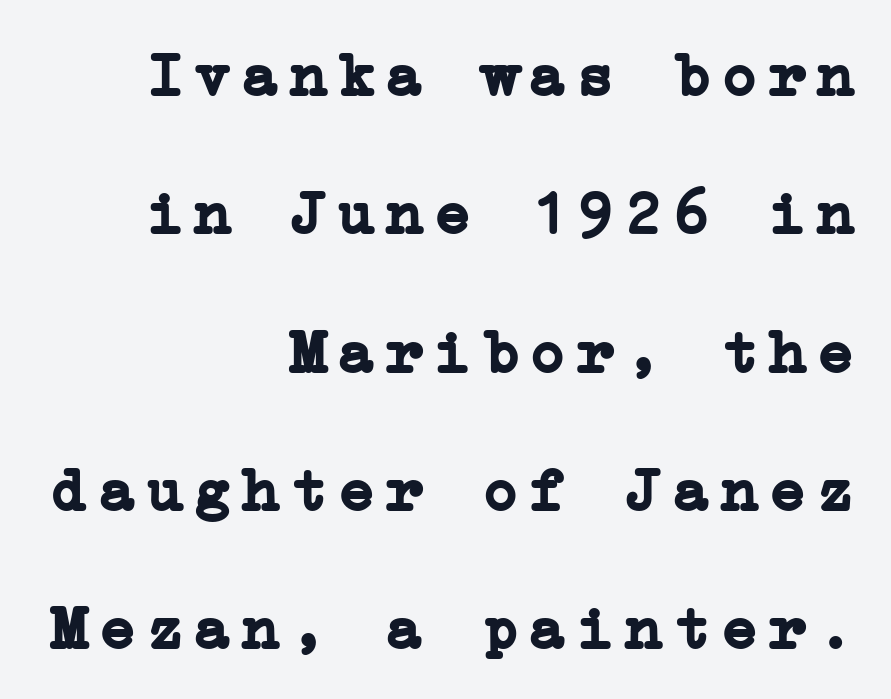
The letters stand straight up with perfectly vertical stems. The designer went with a serif here, giving each stem small feet. Bare-footed words on every line. One glance says open: line gaps are wider than usual. Pretty heavy lettering here — definitely bold. One-word summary of the alignment: right.
